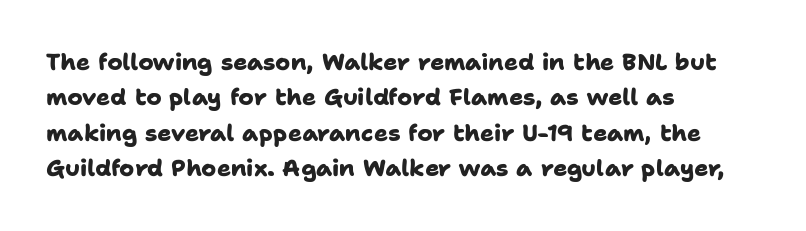
Short note: letters normally spaced. The passage shown is not underscored anywhere. You'd pick this weight for a headline — it's a proper bold. Regular leading.
